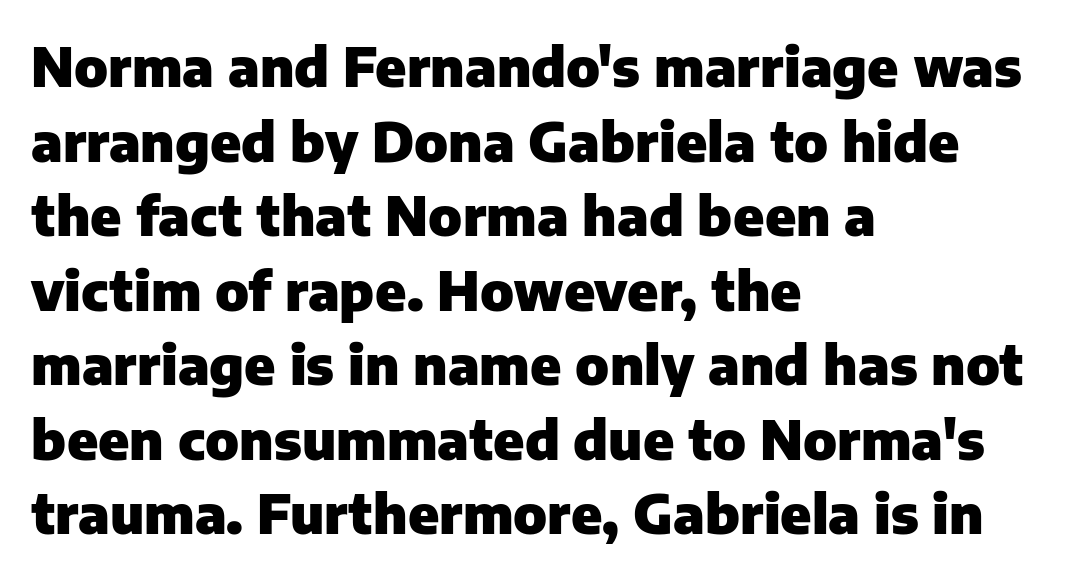
The image shows 54 px heavy sans-serif type, upright; set left-aligned, normal line spacing (1.38x), normal letter spacing, not underlined; low stroke contrast and a medium x-height.
